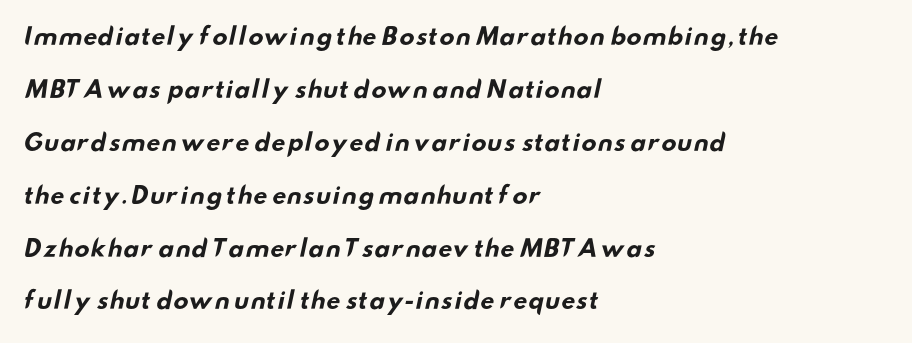
The image shows 23 px bold type; set left-aligned, loose line spacing (2.3x), normal letter spacing, not underlined.
